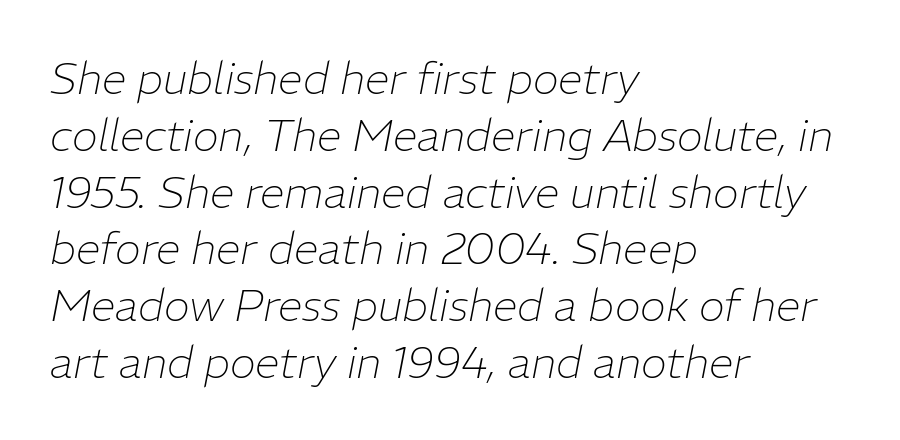
{"italic": "yes", "lean": "right", "slant_degrees": 11, "bold": "no", "weight": "thin", "width": "normal", "stroke_contrast": "low", "x_height": "medium", "monospaced": "no", "underline": "no", "align": "left", "line_spacing": "normal", "line_spacing_ratio": 1.29, "letter_spacing": "normal", "letter_spacing_em": 0.0, "glyph_px": 44}
